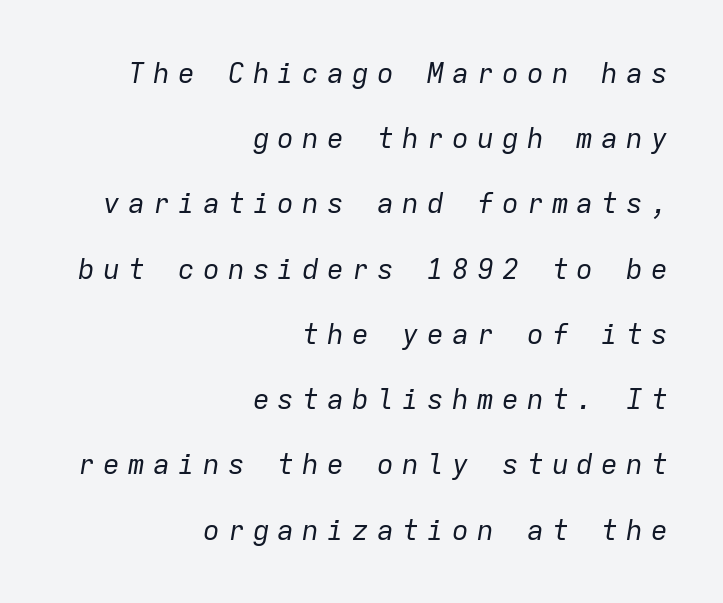
The image shows 28 px regular-weight type, italic (leaning right), monospaced; set right-aligned, loose line spacing (2.33x), unusually wide letter spacing (+0.29 em), not underlined; low stroke contrast and a medium x-height.
